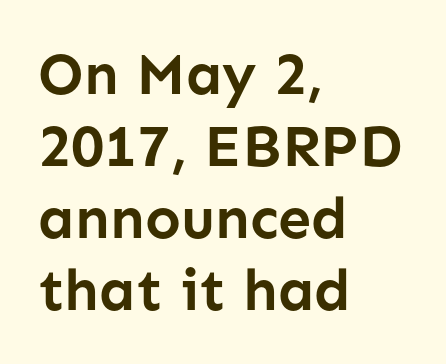
Q: Is the text bold? A: Yes.
Q: Is the text italic (slanted)? A: No, it is upright.
Q: Is the typeface a serif or a sans-serif typeface? A: Sans-serif.
Q: Is the text underlined? A: No.
Q: How is the paragraph aligned? A: Left-aligned.
Q: Is the spacing between letters normal or unusually wide? A: Normal.
Q: Width (condensed, normal, or wide)? A: Normal.
Q: Stroke contrast? A: Low.
Q: x-height? A: Medium.
Q: Monospaced? A: No.
